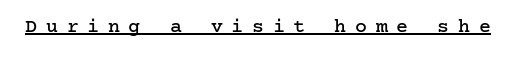
{"italic": "no", "underline": "yes", "letter_spacing": "wide", "letter_spacing_em": 0.43, "glyph_px": 20}
